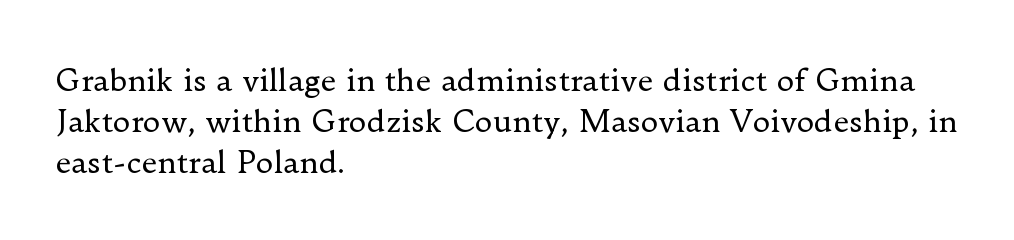
Q: Is the text bold? A: No.
Q: Is the text italic (slanted)? A: No, it is upright.
Q: Is the typeface a serif or a sans-serif typeface? A: Serif.
Q: Is the text underlined? A: No.
Q: How is the paragraph aligned? A: Left-aligned.
Q: Is the spacing between letters normal or unusually wide? A: Normal.
Q: Is the spacing between lines tight, normal or loose? A: Normal.
Q: Width (condensed, normal, or wide)? A: Normal.
Q: Stroke contrast? A: Low.
Q: x-height? A: Small.
Q: Monospaced? A: No.
